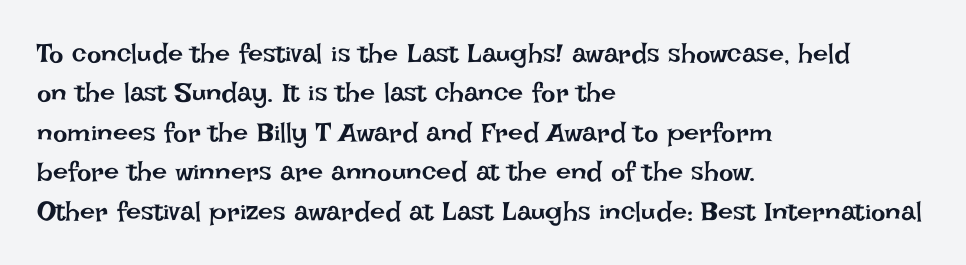
Q: Is the text bold? A: No.
Q: Is the text italic (slanted)? A: No, it is upright.
Q: Is the text underlined? A: No.
Q: How is the paragraph aligned? A: Left-aligned.
Q: Is the spacing between letters normal or unusually wide? A: Normal.
Q: Is the spacing between lines tight, normal or loose? A: Normal.
